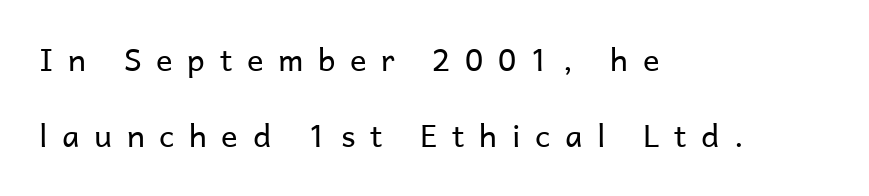
The designer went with a sans here, leaving each stem footless. The block of text is sparse from top to bottom, with ample space between rows. The letters stand upright; this is a roman face. The space beneath each line is pristine and unruled.
